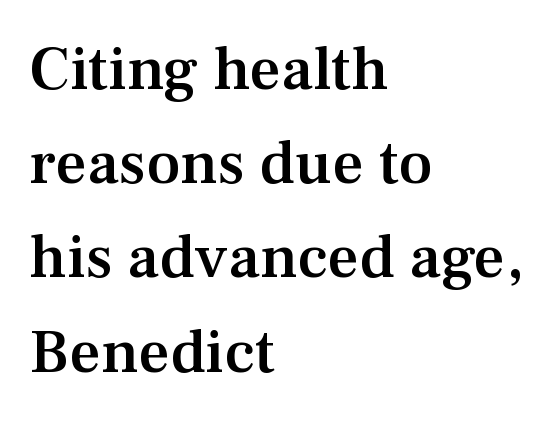
Q: Is the text bold? A: Semi-bold.
Q: Is the text italic (slanted)? A: No, it is upright.
Q: Is the typeface a serif or a sans-serif typeface? A: Serif.
Q: Is the text underlined? A: No.
Q: How is the paragraph aligned? A: Left-aligned.
Q: Is the spacing between letters normal or unusually wide? A: Normal.
Q: Is the spacing between lines tight, normal or loose? A: Normal.
Q: Width (condensed, normal, or wide)? A: Normal.
Q: Stroke contrast? A: Medium.
Q: x-height? A: Medium.
Q: Monospaced? A: No.
